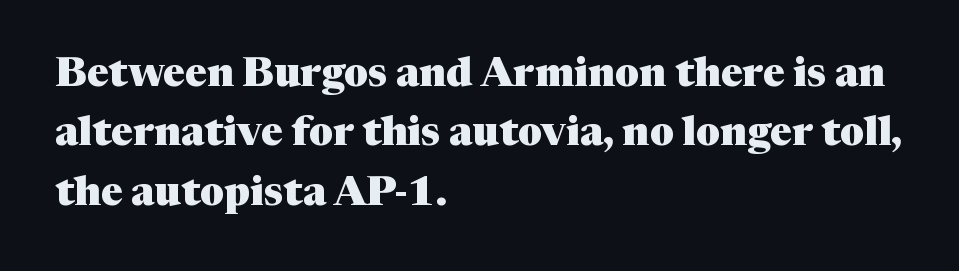
Q: Is the text bold? A: Yes.
Q: Is the text italic (slanted)? A: No, it is upright.
Q: Is the typeface a serif or a sans-serif typeface? A: Serif.
Q: Is the text underlined? A: No.
Q: How is the paragraph aligned? A: Left-aligned.
Q: Is the spacing between letters normal or unusually wide? A: Normal.
Q: Is the spacing between lines tight, normal or loose? A: Normal.
Q: Width (condensed, normal, or wide)? A: Normal.
Q: Stroke contrast? A: Medium.
Q: x-height? A: Medium.
Q: Monospaced? A: No.
